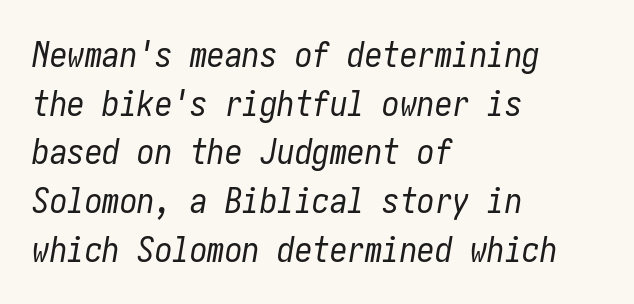
The image shows 35 px regular-weight, condensed type, italic (leaning right); set left-aligned, normal line spacing (1.39x), normal letter spacing, not underlined; low stroke contrast and a medium x-height.
